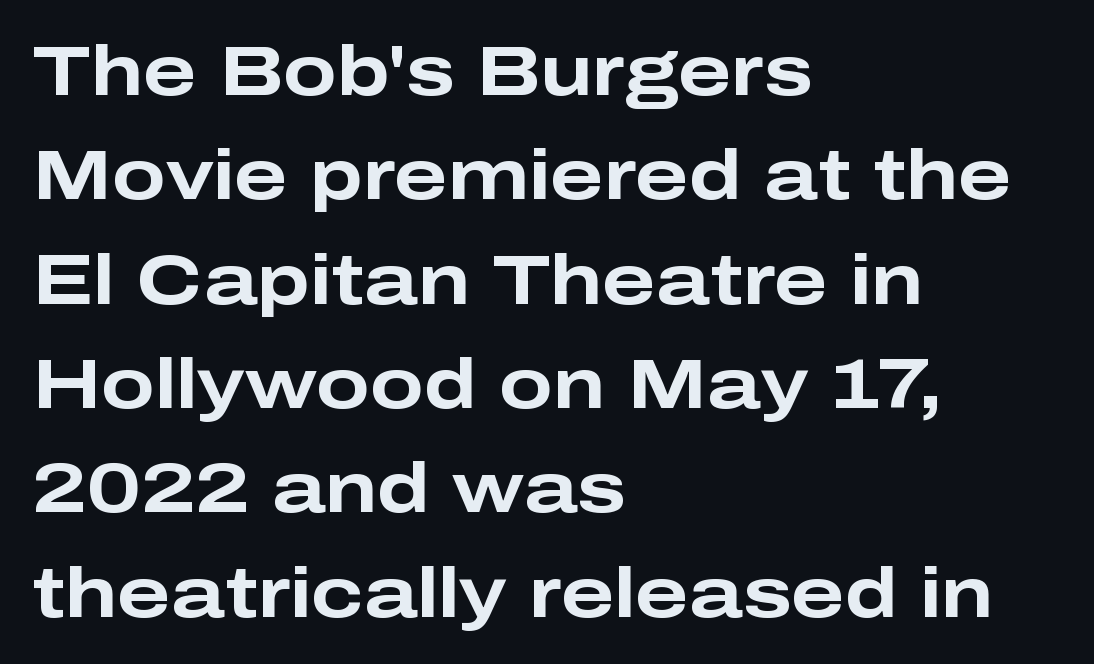
{"serif": "no", "italic": "no", "bold": "yes", "weight": "bold", "width": "wide", "stroke_contrast": "low", "x_height": "medium", "monospaced": "no", "underline": "no", "align": "left", "line_spacing": "normal", "line_spacing_ratio": 1.47, "letter_spacing": "normal", "letter_spacing_em": 0.0, "glyph_px": 71}
